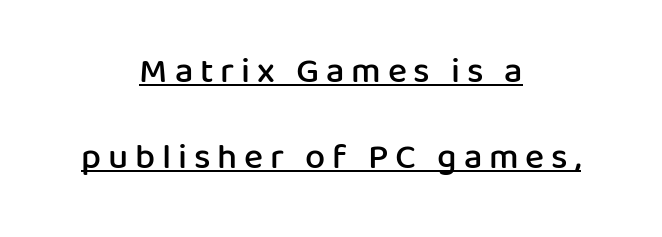
Q: Is the text bold? A: Semi-bold.
Q: Is the text italic (slanted)? A: No, it is upright.
Q: Is the typeface a serif or a sans-serif typeface? A: Sans-serif.
Q: Is the text underlined? A: Yes.
Q: How is the paragraph aligned? A: Centered.
Q: Is the spacing between lines tight, normal or loose? A: Loose.
Q: Width (condensed, normal, or wide)? A: Normal.
Q: Stroke contrast? A: Low.
Q: x-height? A: Medium.
Q: Monospaced? A: No.
